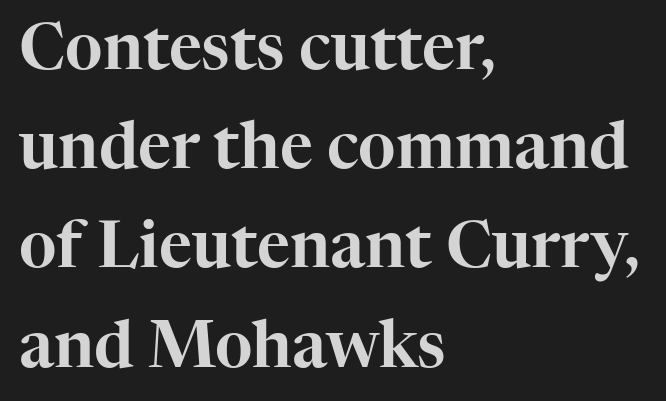
Tracking here is standard; glyphs follow each other at the usual distance. Posture: vertical. Horizontally, the lines are justified to the leading edge only. The space directly below the letters is spotless.
